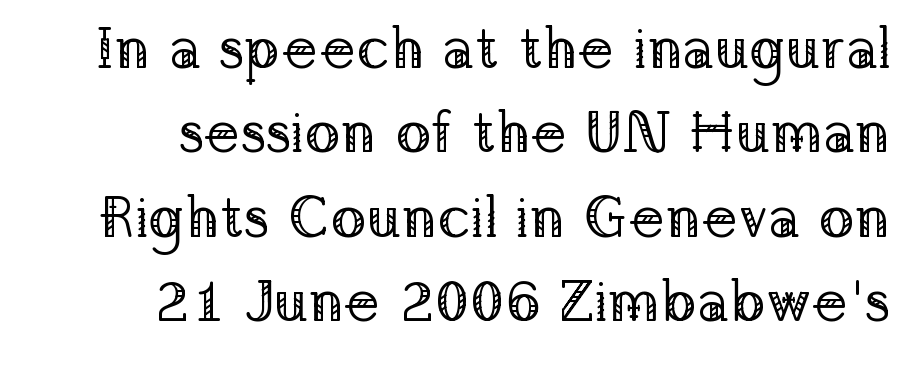
Clear beneath every line of the passage. Old-style or modern, the face here clearly has serifs. Standard letterfit; no display-style spreading of the glyphs. This reads as an unemphasized weight, regular at the heaviest. Characters remain perfectly vertical along every line. The rendering uses natural spacing where letterforms have individual widths.
